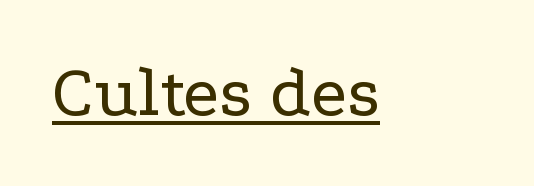
The image shows 73 px regular-weight, wide serif type, upright; set normal letter spacing, underlined; low stroke contrast and a medium x-height.
